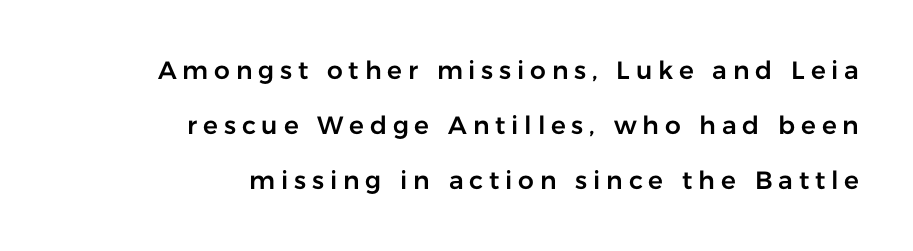
{"italic": "no", "underline": "no", "align": "right", "line_spacing": "loose", "line_spacing_ratio": 2.21, "letter_spacing": "wide", "letter_spacing_em": 0.23, "glyph_px": 25}
